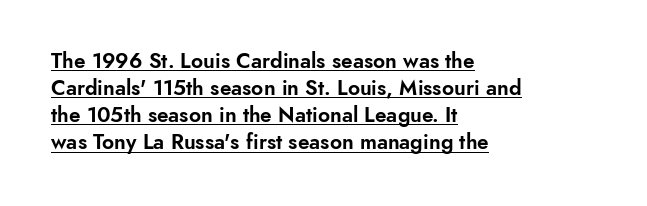
Q: Is the text italic (slanted)? A: No, it is upright.
Q: Is the text underlined? A: Yes.
Q: How is the paragraph aligned? A: Left-aligned.
Q: Is the spacing between letters normal or unusually wide? A: Normal.
Q: Is the spacing between lines tight, normal or loose? A: Normal.
